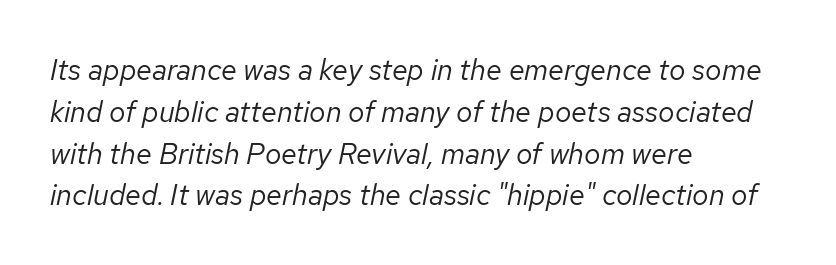
Look at the tracking — it's just the regular setting, nothing added. How would I describe the line gaps? Plain and ordinary. Only glyphs here, with clear space below each row. Letters have the restrained weight of plain body copy at most. Proportional: the letters do not fall into vertical columns.
